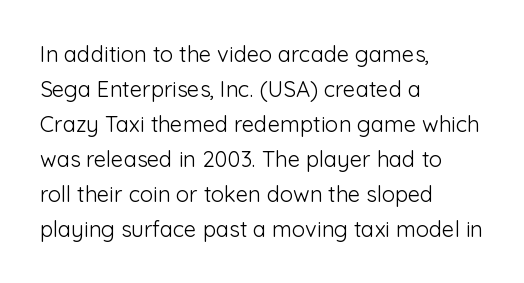
The image shows 22 px text type, upright; set left-aligned, normal line spacing (1.59x), normal letter spacing, not underlined.
